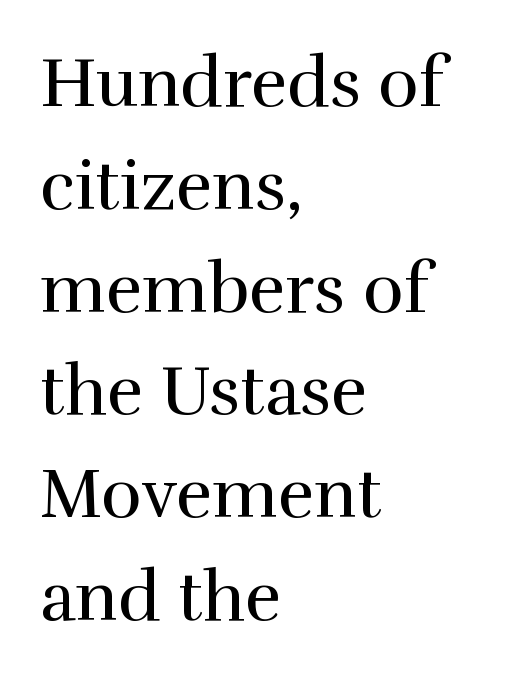
Q: Is the text bold? A: No.
Q: Is the text italic (slanted)? A: No, it is upright.
Q: Is the typeface a serif or a sans-serif typeface? A: Serif.
Q: Is the text underlined? A: No.
Q: How is the paragraph aligned? A: Left-aligned.
Q: Is the spacing between letters normal or unusually wide? A: Normal.
Q: Is the spacing between lines tight, normal or loose? A: Normal.
Q: Width (condensed, normal, or wide)? A: Normal.
Q: x-height? A: Medium.
Q: Monospaced? A: No.
